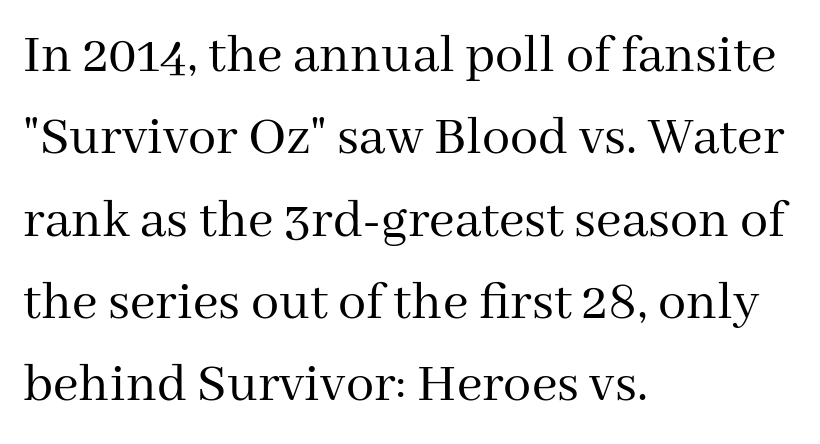
{"serif": "yes", "italic": "no", "bold": "no", "weight": "regular", "width": "normal", "stroke_contrast": "medium", "x_height": "medium", "monospaced": "no", "underline": "no", "align": "left", "line_spacing": "normal", "line_spacing_ratio": 1.47, "letter_spacing": "normal", "letter_spacing_em": 0.0, "glyph_px": 56}
